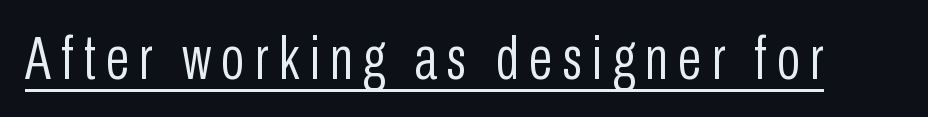
The image shows 61 px light, condensed sans-serif type, upright; set underlined; low stroke contrast and a medium x-height.
